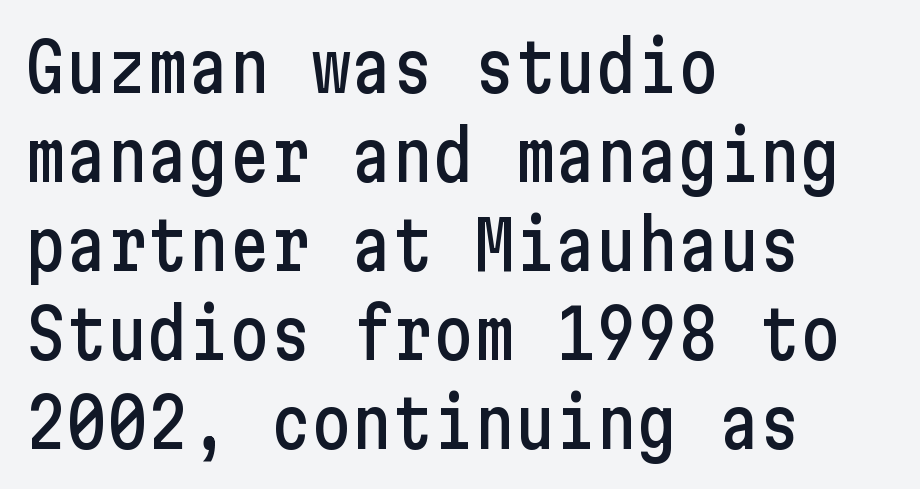
Q: Is the text italic (slanted)? A: No, it is upright.
Q: Is the typeface a serif or a sans-serif typeface? A: Sans-serif.
Q: Is the text underlined? A: No.
Q: How is the paragraph aligned? A: Left-aligned.
Q: Is the spacing between letters normal or unusually wide? A: Normal.
Q: Is the spacing between lines tight, normal or loose? A: Normal.
Q: Width (condensed, normal, or wide)? A: Condensed.
Q: Stroke contrast? A: Low.
Q: x-height? A: Medium.
